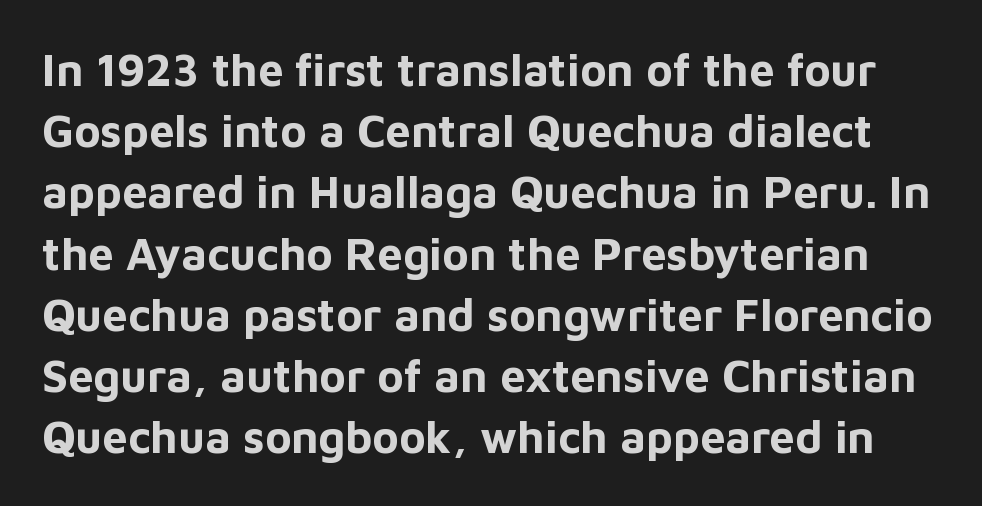
Q: Is the text bold? A: Yes.
Q: Is the text italic (slanted)? A: No, it is upright.
Q: Is the typeface a serif or a sans-serif typeface? A: Sans-serif.
Q: Is the text underlined? A: No.
Q: Is the spacing between letters normal or unusually wide? A: Normal.
Q: Is the spacing between lines tight, normal or loose? A: Normal.
Q: Width (condensed, normal, or wide)? A: Normal.
Q: Stroke contrast? A: Low.
Q: x-height? A: Medium.
Q: Monospaced? A: No.
